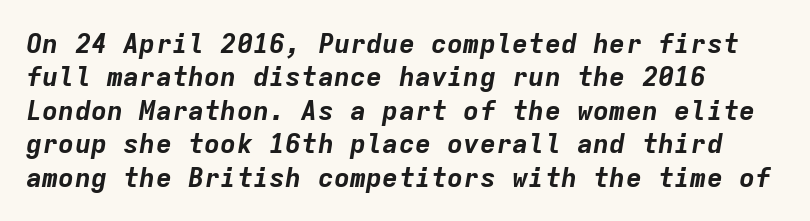
The image shows 27 px bold type, italic (leaning right); set left-aligned, line spacing 1.24x, normal letter spacing, not underlined.
